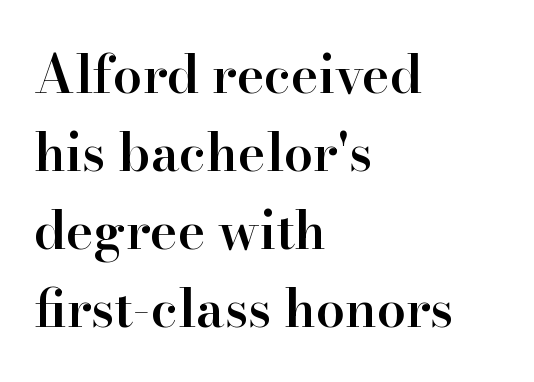
Q: Is the text bold? A: Semi-bold.
Q: Is the text italic (slanted)? A: No, it is upright.
Q: Is the typeface a serif or a sans-serif typeface? A: Serif.
Q: Is the text underlined? A: No.
Q: How is the paragraph aligned? A: Left-aligned.
Q: Is the spacing between letters normal or unusually wide? A: Normal.
Q: Is the spacing between lines tight, normal or loose? A: Normal.
Q: Width (condensed, normal, or wide)? A: Normal.
Q: Stroke contrast? A: High.
Q: x-height? A: Small.
Q: Monospaced? A: No.
